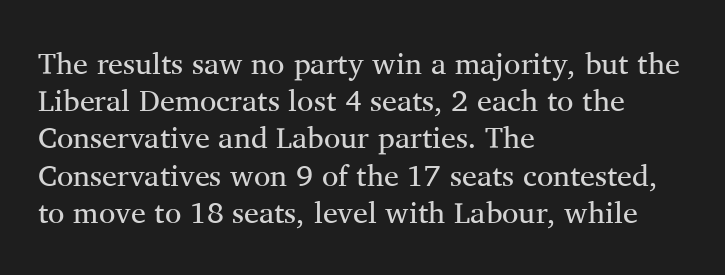
Q: Is the text bold? A: No.
Q: Is the text italic (slanted)? A: No, it is upright.
Q: Is the typeface a serif or a sans-serif typeface? A: Serif.
Q: Is the text underlined? A: No.
Q: How is the paragraph aligned? A: Left-aligned.
Q: Is the spacing between letters normal or unusually wide? A: Normal.
Q: Width (condensed, normal, or wide)? A: Normal.
Q: Stroke contrast? A: Medium.
Q: x-height? A: Medium.
Q: Monospaced? A: No.
